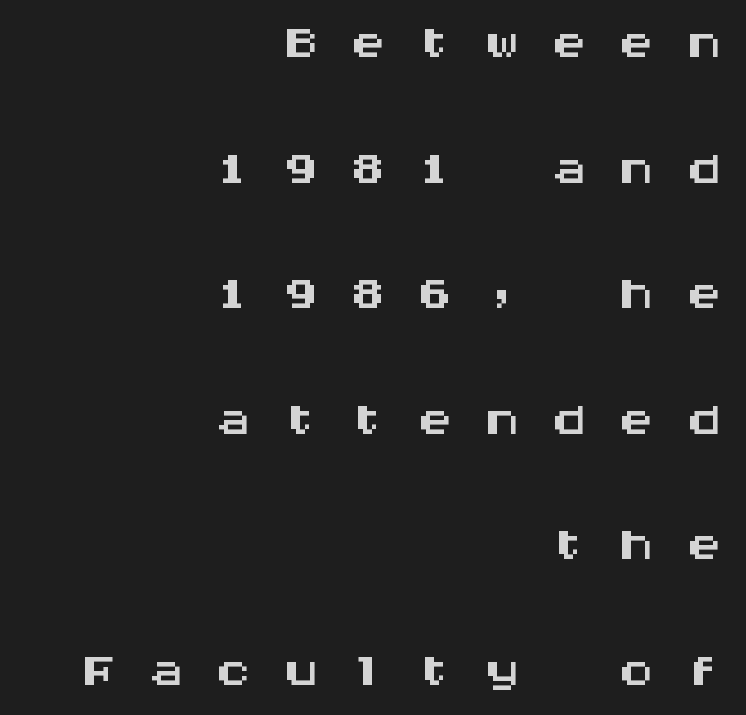
Q: Is the text italic (slanted)? A: No, it is upright.
Q: Is the typeface a serif or a sans-serif typeface? A: Sans-serif.
Q: Is the text underlined? A: No.
Q: How is the paragraph aligned? A: Right-aligned.
Q: Is the spacing between letters normal or unusually wide? A: Unusually wide.
Q: Width (condensed, normal, or wide)? A: Wide.
Q: Stroke contrast? A: Medium.
Q: x-height? A: Large.
Q: Monospaced? A: Yes.
